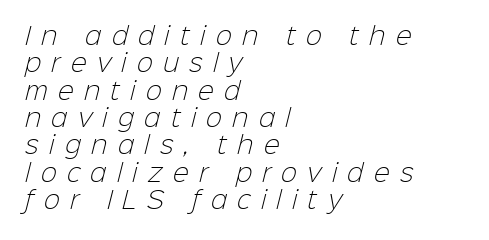
{"bold": "no", "underline": "no", "align": "left", "line_spacing": "tight", "line_spacing_ratio": 1.14, "letter_spacing": "wide", "letter_spacing_em": 0.43, "glyph_px": 24}
